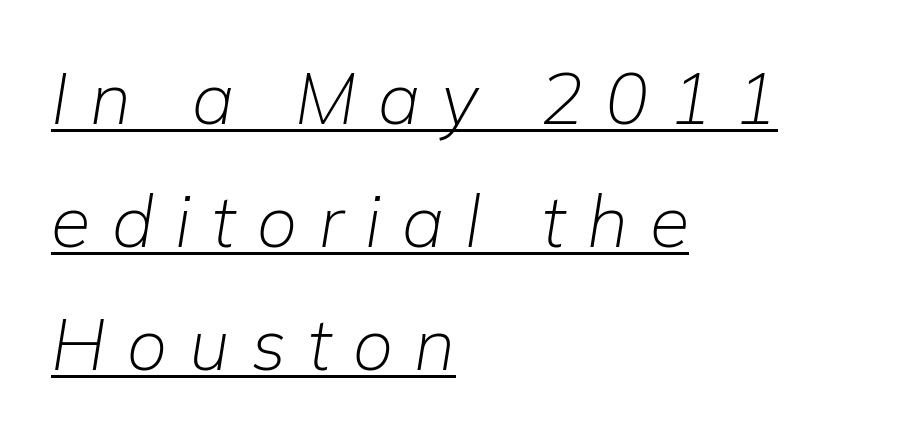
The image shows 72 px light type, italic (leaning right); set left-aligned, line spacing 1.71x, unusually wide letter spacing (+0.3 em), underlined; low stroke contrast and a medium x-height.
